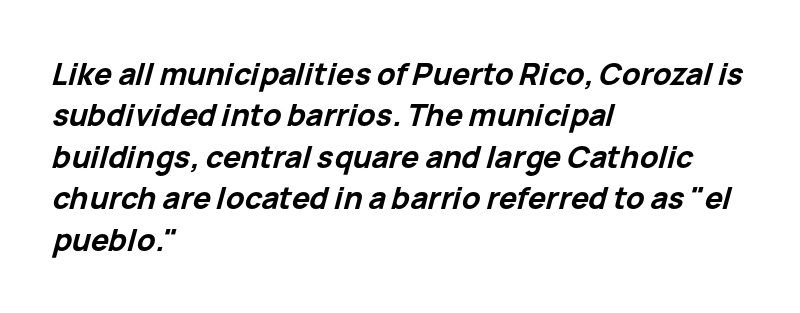
{"italic": "yes", "lean": "right", "slant_degrees": 15, "bold": "yes", "weight": "bold", "width": "normal", "stroke_contrast": "low", "x_height": "medium", "monospaced": "no", "underline": "no", "align": "left", "line_spacing": "normal", "line_spacing_ratio": 1.38, "letter_spacing": "normal", "letter_spacing_em": 0.0, "glyph_px": 30}
